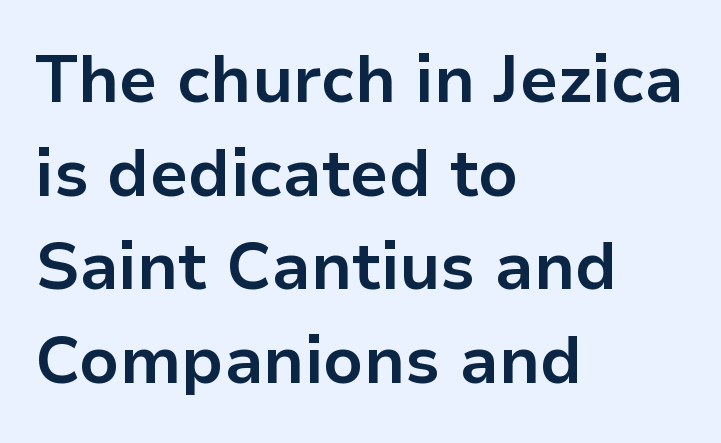
{"serif": "no", "italic": "no", "bold": "yes", "weight": "bold", "width": "normal", "stroke_contrast": "low", "x_height": "medium", "monospaced": "no", "underline": "no", "align": "left", "line_spacing": "normal", "line_spacing_ratio": 1.42, "letter_spacing": "normal", "letter_spacing_em": 0.0, "glyph_px": 66}
